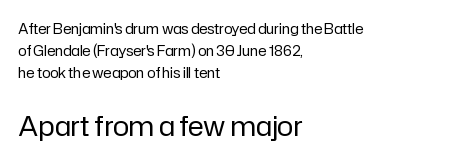
Notice how the passage keeps a crisp vertical edge on the left only. Which of the two is more prominent by size? The second, at the bottom. Weight: regular or lighter. Students, note that the glyphs here touch the page at normal intervals.
